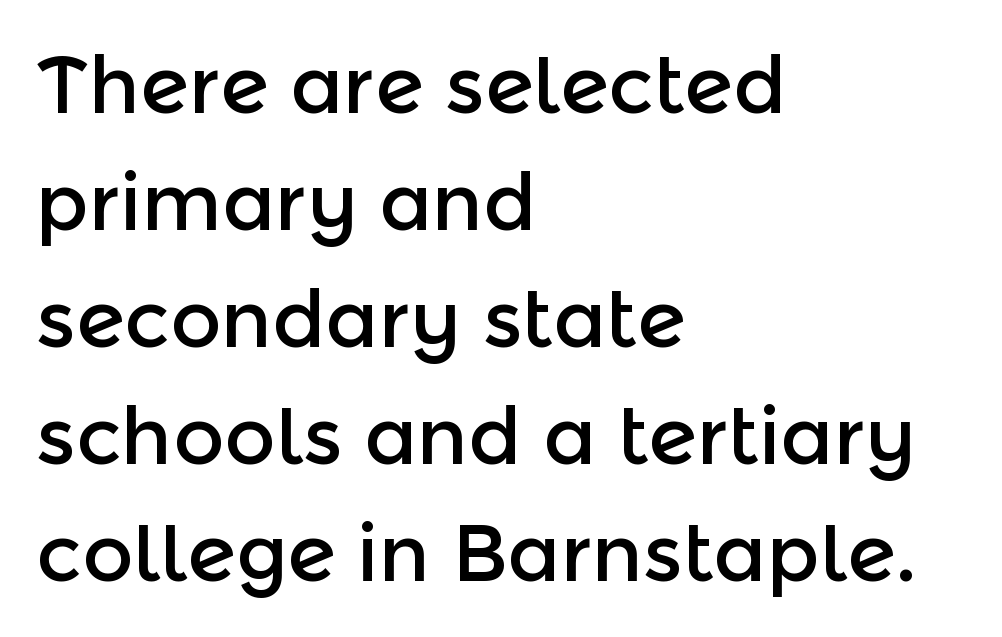
The image shows 79 px sans-serif type, upright; set left-aligned, normal line spacing (1.48x), normal letter spacing, not underlined; a medium x-height.
